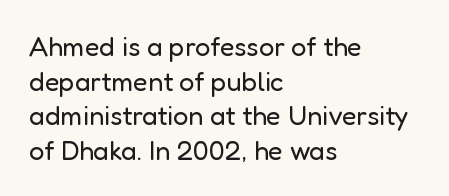
Q: Is the text bold? A: No.
Q: Is the text italic (slanted)? A: No, it is upright.
Q: Is the text underlined? A: No.
Q: How is the paragraph aligned? A: Left-aligned.
Q: Is the spacing between letters normal or unusually wide? A: Normal.
Q: Is the spacing between lines tight, normal or loose? A: Normal.
